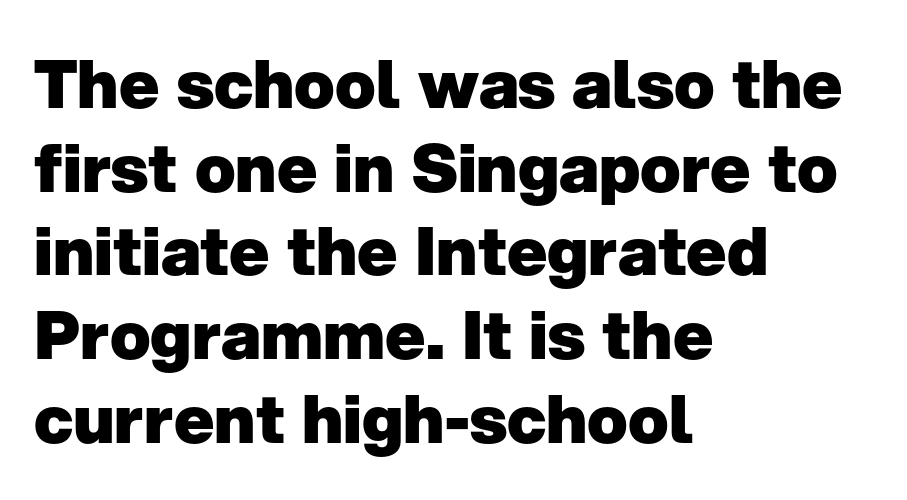
The image shows 67 px heavy sans-serif type, upright; set left-aligned, normal line spacing (1.25x), normal letter spacing, not underlined; low stroke contrast and a medium x-height.
